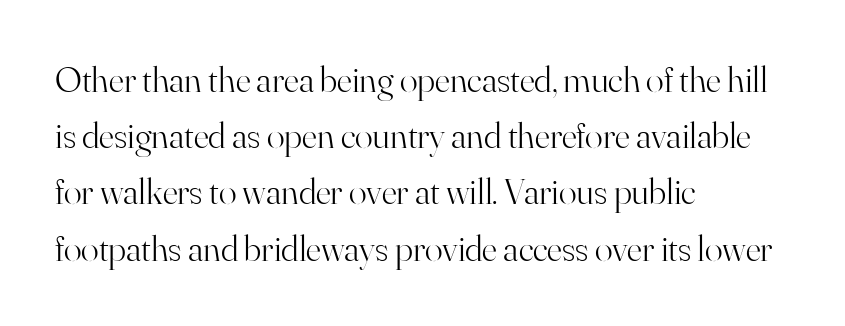
Underlining? Definitely not there. A typesetter would call this leading conventional body-copy spacing. You could not count columns in this text — the font is proportionally spaced. The letters stand upright; this is a roman face. How are the letters spaced? Ordinarily, with no added tracking. The compositor pushed each line to the left boundary.
